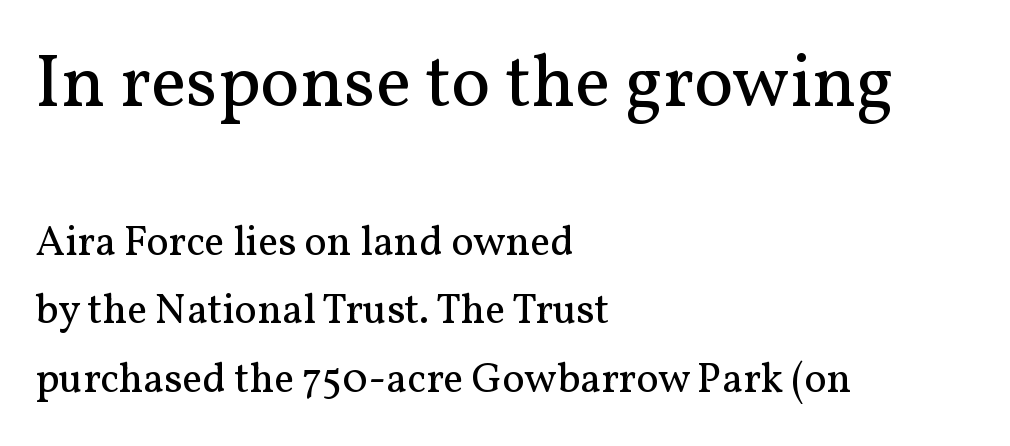
Is the stroke heavy? The answer is a plain regular-or-lighter. The glyphs in this specimen are seriffed. Which chunk is bigger? The first one — the top block dwarfs the bottom. How are the letters spaced? Ordinarily, with no added tracking. Check under the words: just untouched page. A normal amount of white space separates one row of letters from the next.
